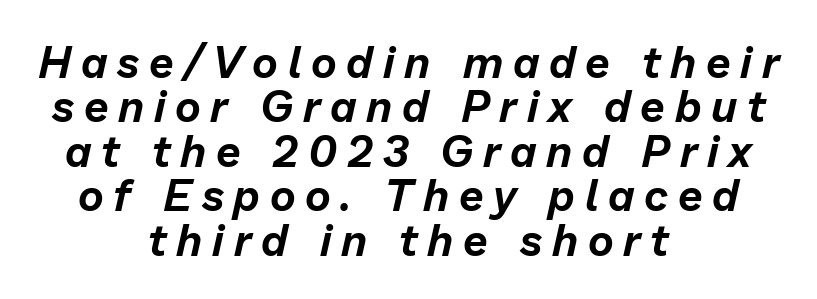
The image shows 44 px text type, italic (leaning right); set centered, tight line spacing (1.01x), unusually wide letter spacing (+0.22 em), not underlined; low stroke contrast and a medium x-height.
